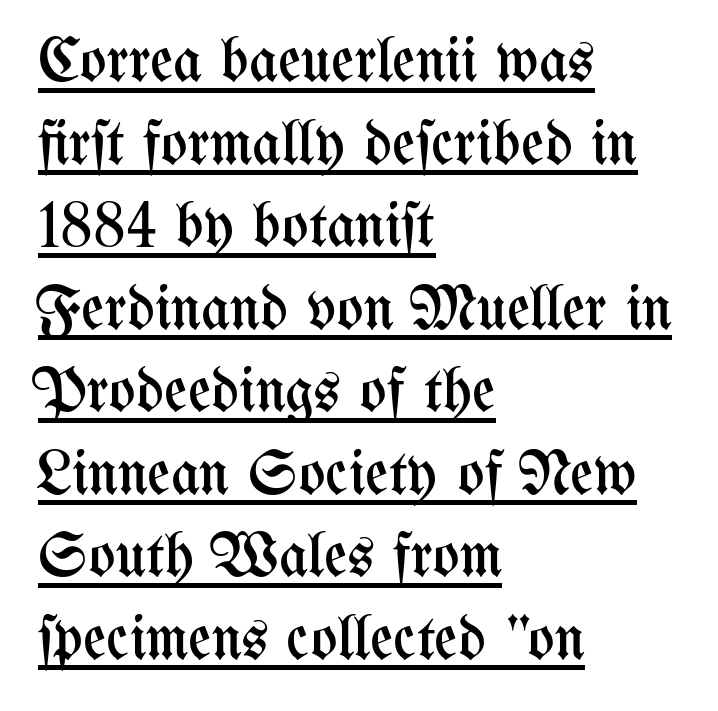
The image shows 63 px regular-weight, condensed type, upright; set left-aligned, normal line spacing (1.31x), normal letter spacing, underlined; medium stroke contrast and a medium x-height.
